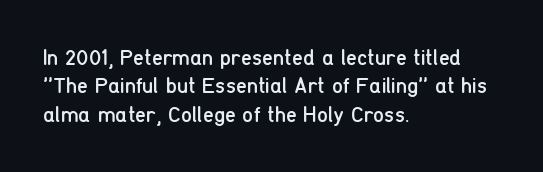
Q: Is the text bold? A: No.
Q: Is the text italic (slanted)? A: No, it is upright.
Q: Is the text underlined? A: No.
Q: How is the paragraph aligned? A: Left-aligned.
Q: Is the spacing between letters normal or unusually wide? A: Normal.
Q: Is the spacing between lines tight, normal or loose? A: Normal.
